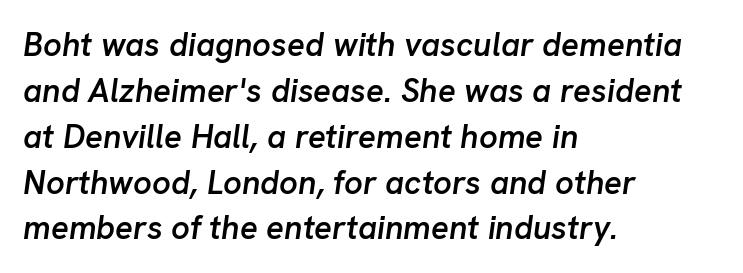
The image shows 33 px semibold type, italic (leaning right); set left-aligned, normal line spacing (1.39x), normal letter spacing, not underlined; low stroke contrast and a medium x-height.
